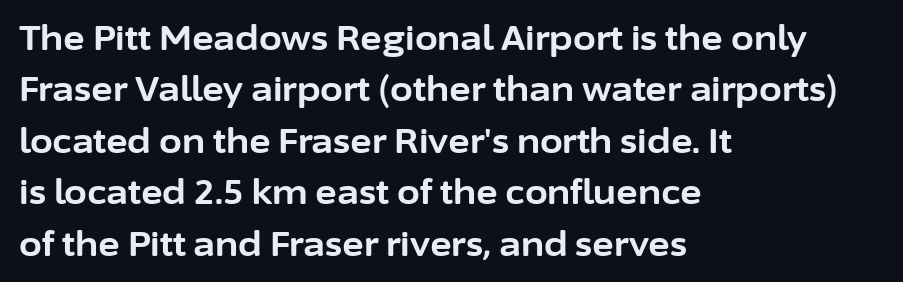
Q: Is the text bold? A: Yes.
Q: Is the text italic (slanted)? A: No, it is upright.
Q: Is the typeface a serif or a sans-serif typeface? A: Sans-serif.
Q: Is the text underlined? A: No.
Q: How is the paragraph aligned? A: Left-aligned.
Q: Is the spacing between letters normal or unusually wide? A: Normal.
Q: Is the spacing between lines tight, normal or loose? A: Normal.
Q: Width (condensed, normal, or wide)? A: Normal.
Q: Stroke contrast? A: Low.
Q: x-height? A: Medium.
Q: Monospaced? A: No.
